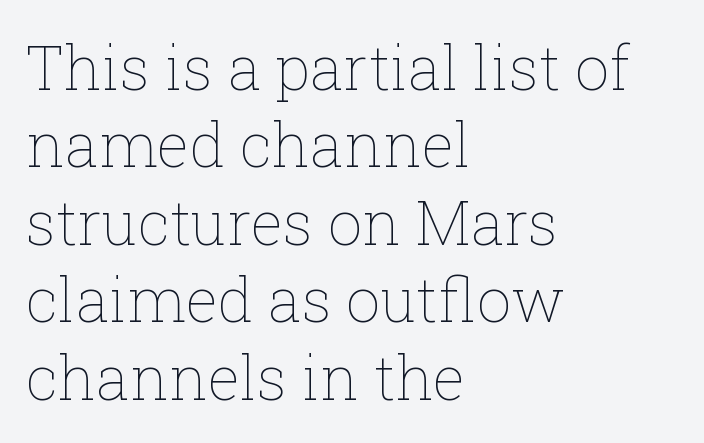
Q: Is the text bold? A: No.
Q: Is the text italic (slanted)? A: No, it is upright.
Q: Is the text underlined? A: No.
Q: How is the paragraph aligned? A: Left-aligned.
Q: Is the spacing between letters normal or unusually wide? A: Normal.
Q: Is the spacing between lines tight, normal or loose? A: Normal.
Q: Width (condensed, normal, or wide)? A: Normal.
Q: Stroke contrast? A: Low.
Q: x-height? A: Medium.
Q: Monospaced? A: No.
